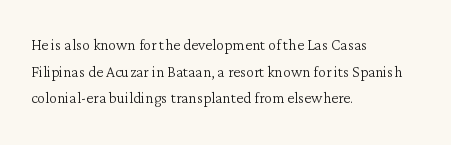
Q: Is the text bold? A: No.
Q: Is the text italic (slanted)? A: No, it is upright.
Q: Is the text underlined? A: No.
Q: How is the paragraph aligned? A: Left-aligned.
Q: Is the spacing between letters normal or unusually wide? A: Normal.
Q: Is the spacing between lines tight, normal or loose? A: Normal.
